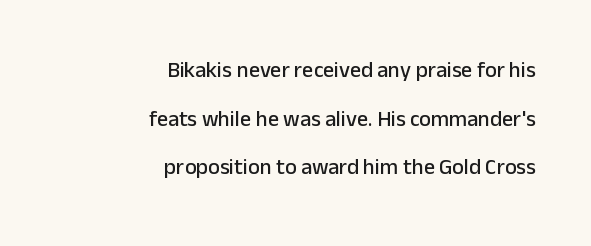
{"italic": "no", "underline": "no", "align": "right", "line_spacing": "loose", "line_spacing_ratio": 2.21, "letter_spacing": "normal", "letter_spacing_em": 0.0, "glyph_px": 22}
